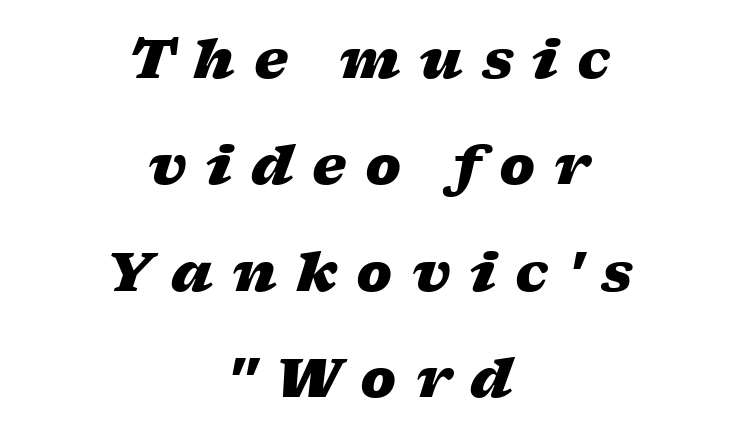
The image shows 54 px heavy, wide type, italic (leaning right); set centered, loose line spacing (1.97x), unusually wide letter spacing (+0.35 em), not underlined; low stroke contrast and a medium x-height.
